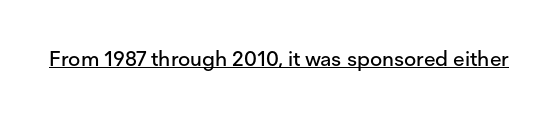
The image shows 21 px text type, upright; set normal letter spacing, underlined.
